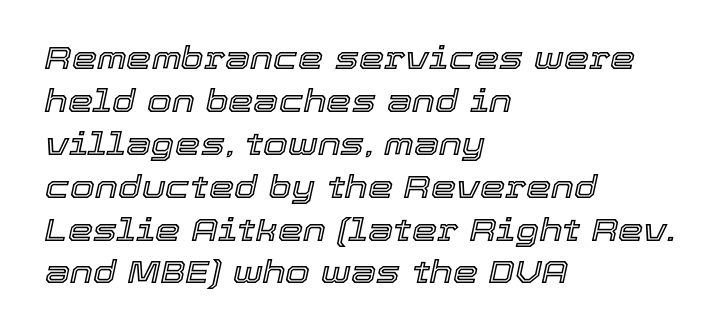
Spacing verdict: proportional, widths tailored to each character. The rows are spaced the way most documents space them. A student would call this left alignment; a typographer would say flush left, rag right. Emphasis-style slanted type is in use.
